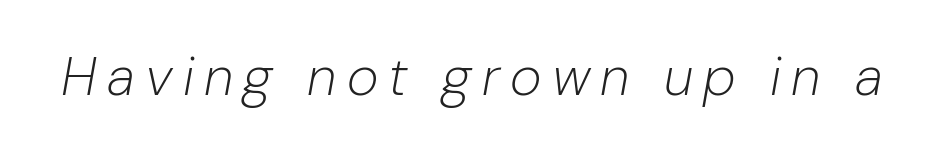
The image shows 54 px light type, italic (leaning right); set not underlined; low stroke contrast and a medium x-height.
